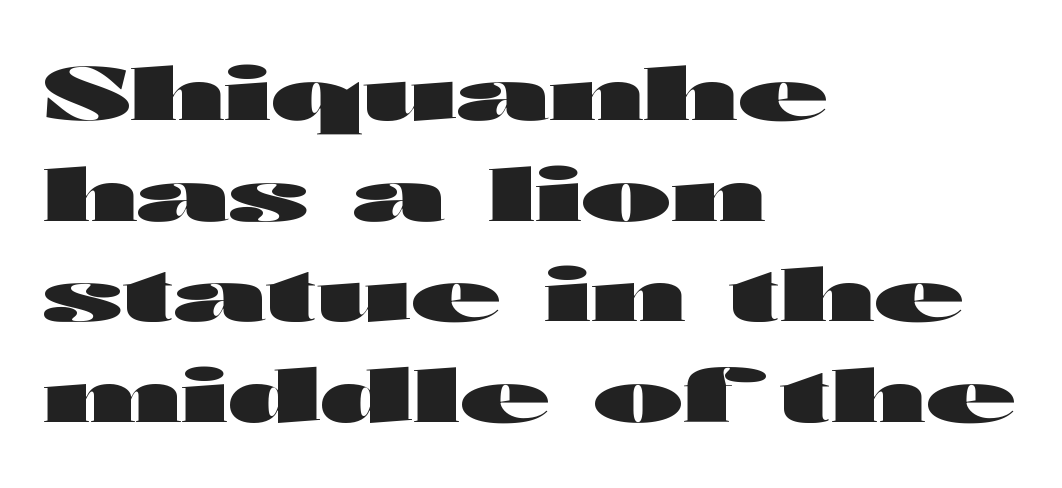
The image shows 73 px heavy, wide sans-serif type, upright; set left-aligned, normal line spacing (1.38x), normal letter spacing, not underlined; high stroke contrast and a medium x-height.
